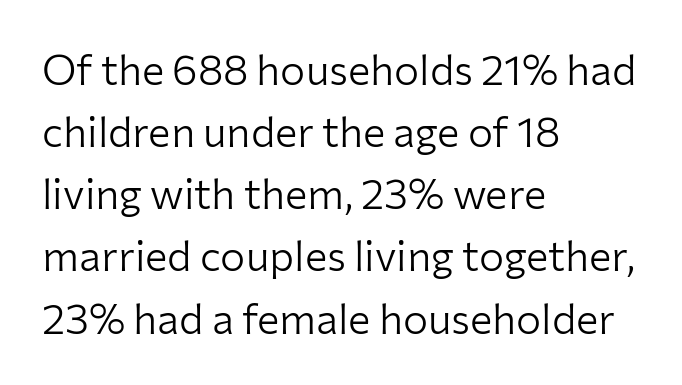
The image shows 42 px light sans-serif type, upright; set left-aligned, normal line spacing (1.48x), normal letter spacing, not underlined; low stroke contrast and a medium x-height.
